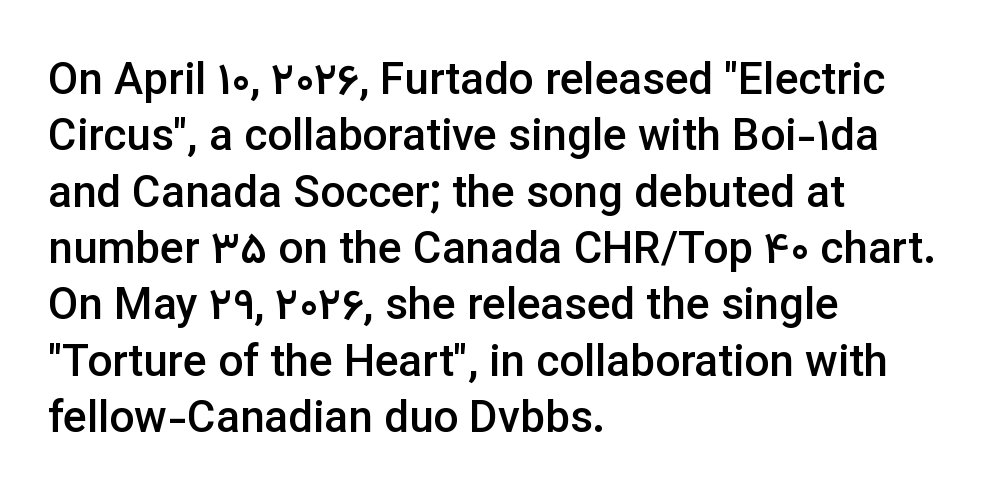
The image shows 44 px semibold sans-serif type, upright; set left-aligned, normal line spacing (1.28x), normal letter spacing, not underlined; low stroke contrast and a medium x-height.
